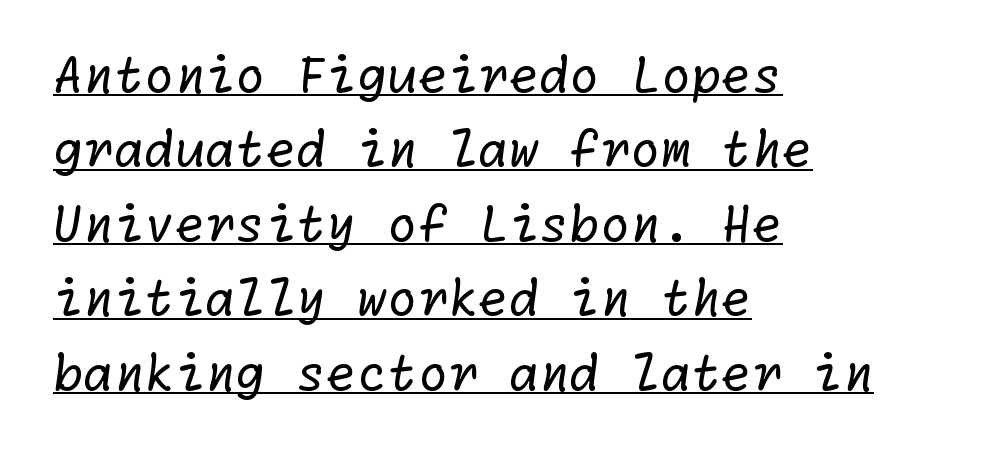
The image shows 49 px regular-weight sans-serif type; set left-aligned, normal line spacing (1.52x), normal letter spacing, underlined; low stroke contrast and a medium x-height.
